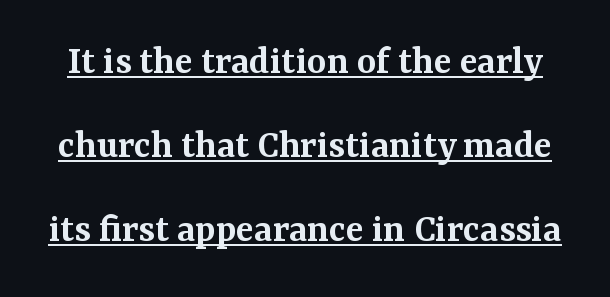
The image shows 41 px semibold serif type, upright; set loose line spacing (2.05x), normal letter spacing, underlined; medium stroke contrast and a medium x-height.
